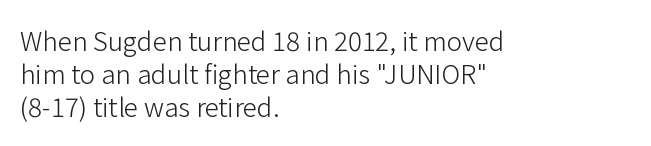
When letters stand straight like this, we call the style roman or upright. These lines sit exactly where default settings would place them. Students, note that the glyphs here touch the page at normal intervals. The passage shown is not bold in any degree. In CSS terms this would be text-align: left. Underlining? Definitely not there.
